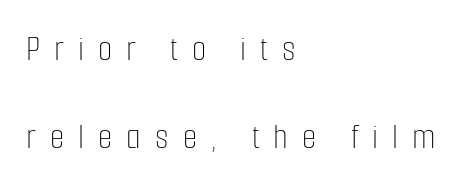
The image shows 37 px thin, condensed type, upright; set left-aligned, loose line spacing (2.38x), unusually wide letter spacing (+0.38 em), not underlined; low stroke contrast and a medium x-height.
